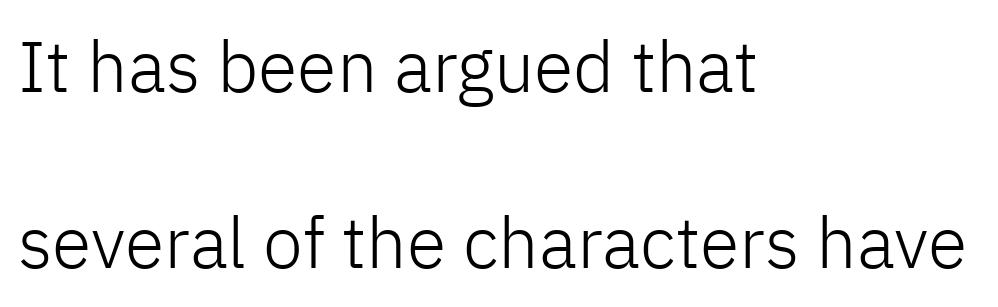
Stems and bowls with no extra thickness — not bold. Grotesque or geometric, the face here clearly has no serifs. The zone under the glyphs is completely vacant. The lettering holds an erect, upright posture throughout.
